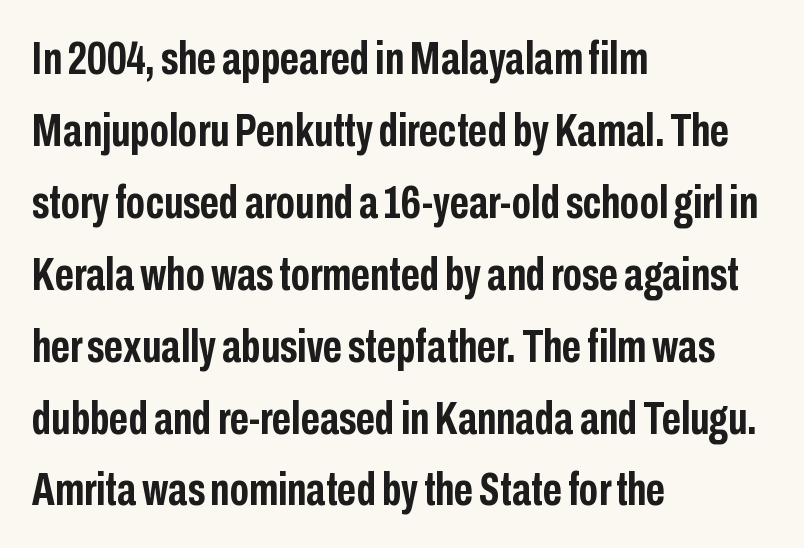
Each new line begins a customary step beneath the previous one. On the weight axis this lands at bold, roughly 700. Regarding serifs, this sample does without them. Check the space under the baseline: it is left empty. Here the designer chose a conventional face with non-uniform glyph widths.
